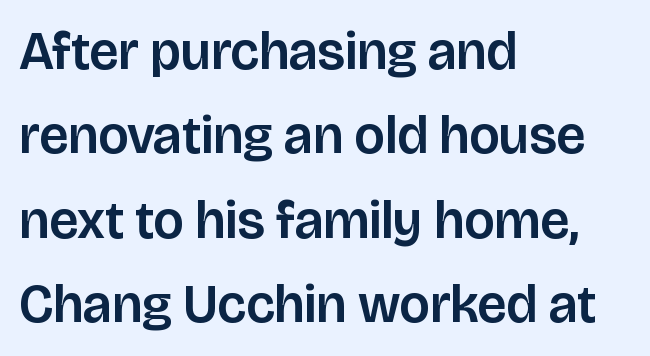
{"serif": "no", "italic": "no", "width": "normal", "stroke_contrast": "low", "x_height": "large", "monospaced": "no", "underline": "no", "align": "left", "line_spacing": "normal", "line_spacing_ratio": 1.59, "letter_spacing": "normal", "letter_spacing_em": 0.0, "glyph_px": 53}
